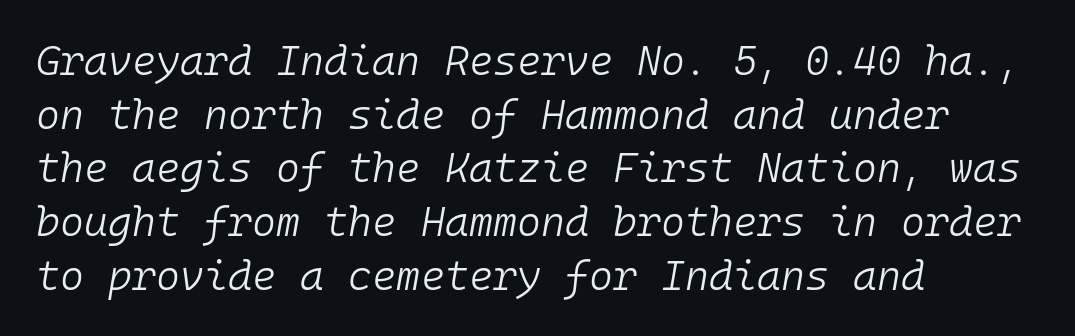
Q: Is the text bold? A: No.
Q: Is the text italic (slanted)? A: Yes, it leans right by about 10 degrees.
Q: Is the text underlined? A: No.
Q: How is the paragraph aligned? A: Left-aligned.
Q: Is the spacing between letters normal or unusually wide? A: Normal.
Q: Is the spacing between lines tight, normal or loose? A: Normal.
Q: Width (condensed, normal, or wide)? A: Normal.
Q: Stroke contrast? A: Low.
Q: x-height? A: Medium.
Q: Monospaced? A: Yes.
